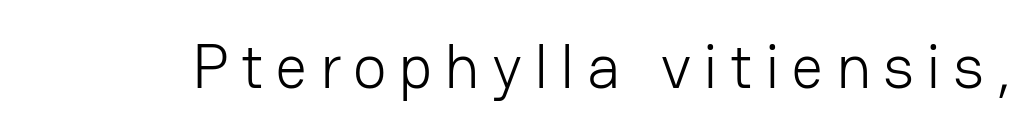
{"serif": "no", "italic": "no", "bold": "no", "weight": "light", "width": "normal", "stroke_contrast": "low", "x_height": "medium", "monospaced": "no", "underline": "no", "glyph_px": 63}
